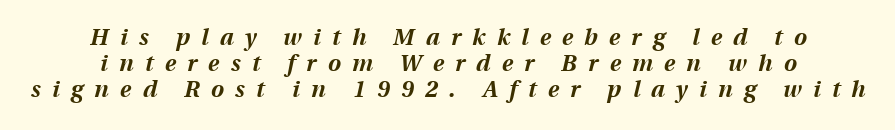
{"italic": "yes", "lean": "right", "slant_degrees": 13, "bold": "yes", "underline": "no", "line_spacing": "tight", "line_spacing_ratio": 1.13, "letter_spacing": "wide", "letter_spacing_em": 0.49, "glyph_px": 23}
